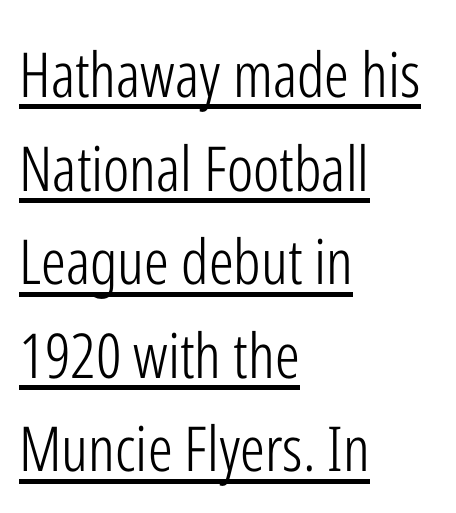
{"serif": "no", "italic": "no", "bold": "no", "weight": "light", "width": "condensed", "stroke_contrast": "low", "x_height": "medium", "monospaced": "no", "underline": "yes", "align": "left", "line_spacing": "normal", "line_spacing_ratio": 1.51, "letter_spacing": "normal", "letter_spacing_em": 0.0, "glyph_px": 62}
